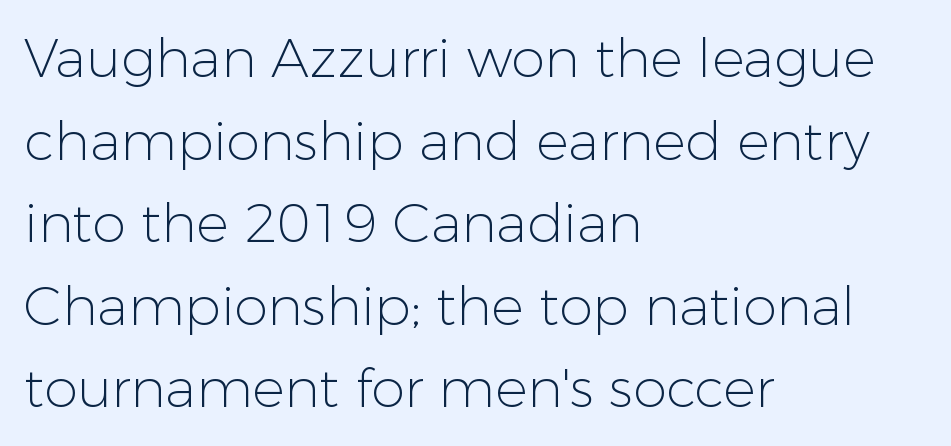
{"serif": "no", "italic": "no", "bold": "no", "weight": "light", "width": "normal", "stroke_contrast": "low", "x_height": "medium", "monospaced": "no", "underline": "no", "align": "left", "line_spacing": "normal", "line_spacing_ratio": 1.53, "letter_spacing": "normal", "letter_spacing_em": 0.0, "glyph_px": 54}
